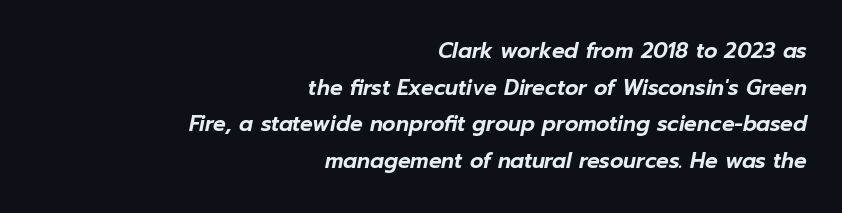
The image shows 21 px text type, italic (leaning right); set right-aligned, line spacing 1.75x, normal letter spacing, not underlined.
